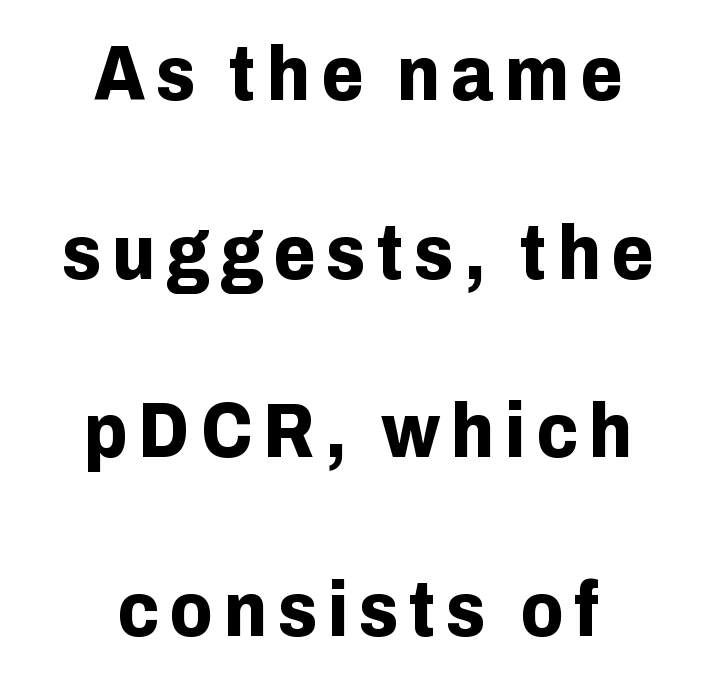
{"serif": "no", "italic": "no", "bold": "yes", "weight": "bold", "width": "normal", "stroke_contrast": "low", "x_height": "medium", "monospaced": "no", "underline": "no", "align": "center", "line_spacing": "loose", "line_spacing_ratio": 2.32, "glyph_px": 77}
